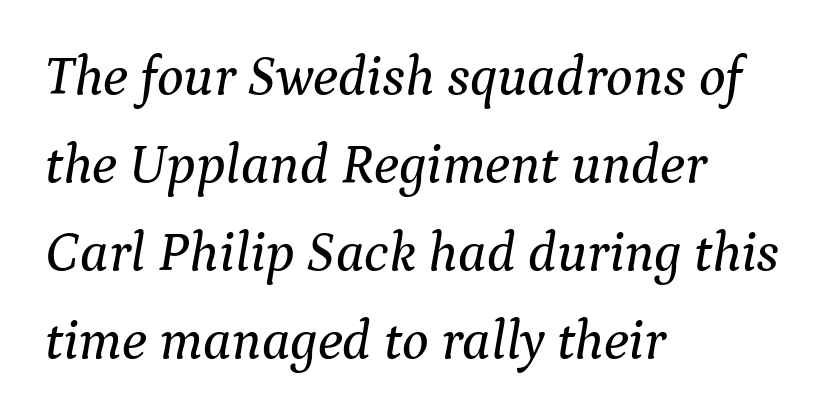
Q: Is the text italic (slanted)? A: Yes, it leans right by about 9 degrees.
Q: Is the typeface a serif or a sans-serif typeface? A: Serif.
Q: Is the text underlined? A: No.
Q: How is the paragraph aligned? A: Left-aligned.
Q: Is the spacing between letters normal or unusually wide? A: Normal.
Q: Is the spacing between lines tight, normal or loose? A: Normal.
Q: Width (condensed, normal, or wide)? A: Normal.
Q: Stroke contrast? A: Medium.
Q: x-height? A: Medium.
Q: Monospaced? A: No.
